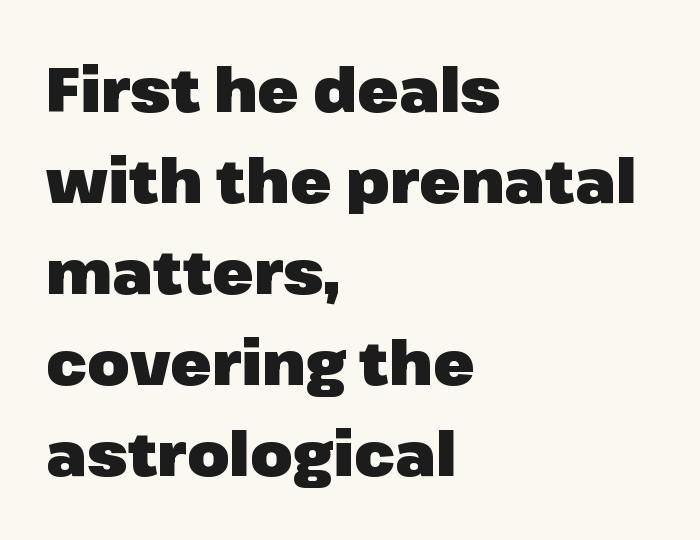
Q: Is the text bold? A: Yes.
Q: Is the text italic (slanted)? A: No, it is upright.
Q: Is the typeface a serif or a sans-serif typeface? A: Sans-serif.
Q: Is the text underlined? A: No.
Q: How is the paragraph aligned? A: Left-aligned.
Q: Is the spacing between letters normal or unusually wide? A: Normal.
Q: Is the spacing between lines tight, normal or loose? A: Normal.
Q: Width (condensed, normal, or wide)? A: Normal.
Q: Stroke contrast? A: Low.
Q: x-height? A: Medium.
Q: Monospaced? A: No.
